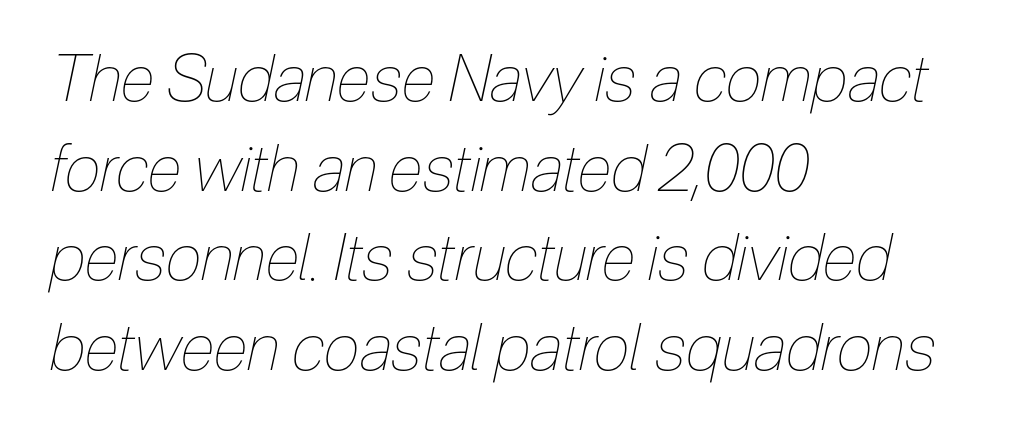
The image shows 65 px thin, condensed type, italic (leaning right); set left-aligned, normal line spacing (1.38x), normal letter spacing, not underlined; low stroke contrast and a medium x-height.
